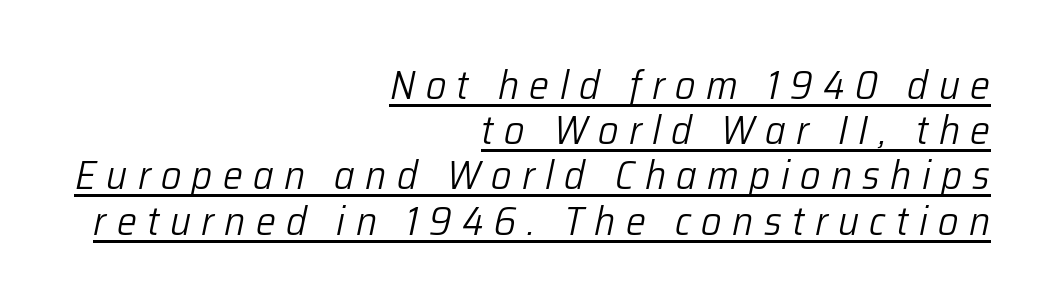
The image shows 40 px light type, italic (leaning right); set right-aligned, tight line spacing (1.13x), unusually wide letter spacing (+0.26 em), underlined; low stroke contrast and a medium x-height.
